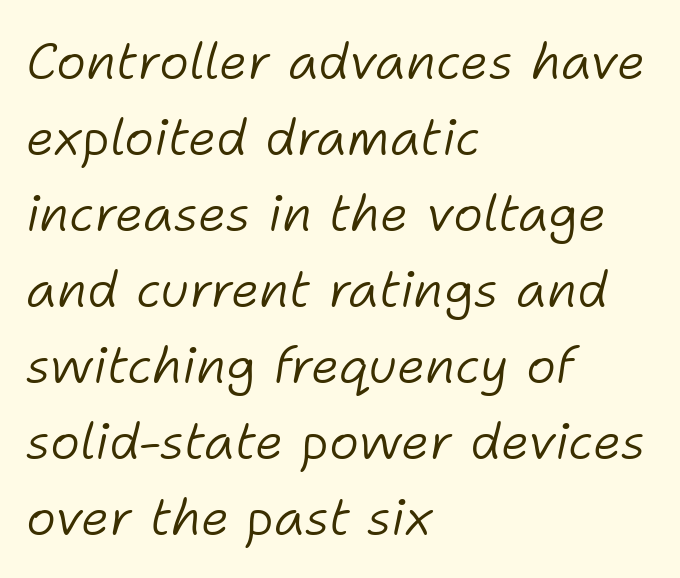
{"italic": "yes", "lean": "right", "slant_degrees": 11, "bold": "no", "weight": "light", "width": "normal", "stroke_contrast": "low", "x_height": "medium", "monospaced": "no", "underline": "no", "align": "left", "line_spacing": "normal", "line_spacing_ratio": 1.49, "letter_spacing": "normal", "letter_spacing_em": 0.0, "glyph_px": 51}
